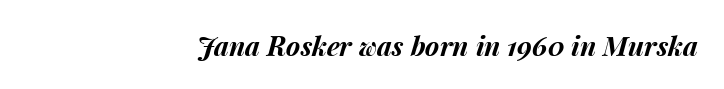
The image shows 27 px bold type, italic (leaning right); set right-aligned, normal letter spacing, not underlined.
